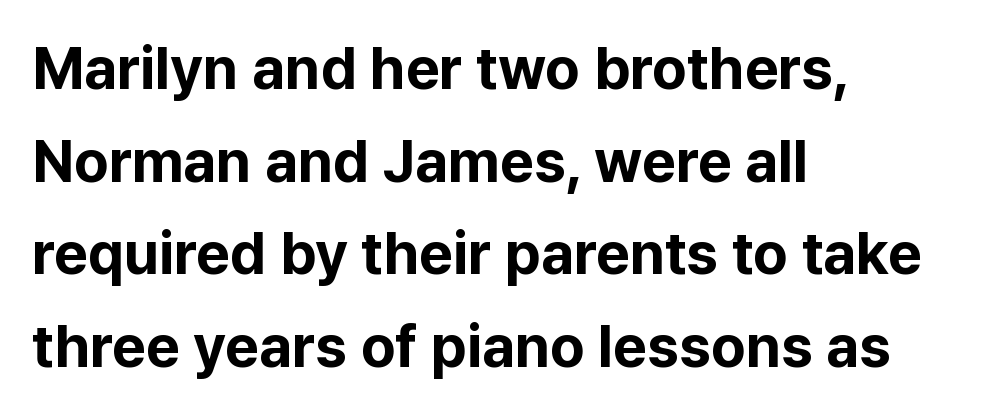
The ragged edge is on the right, which tells us the setting is flush left. Quick note: underline off. Posture: straight, roman, zero tilt. Classification — sans serif. Standard letterfit; no display-style spreading of the glyphs.
